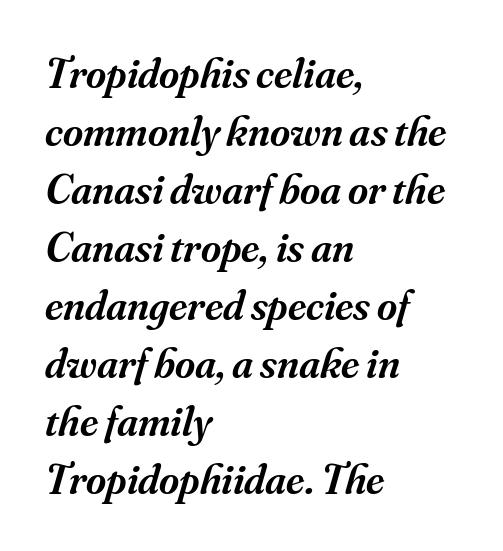
{"serif": "yes", "italic": "yes", "lean": "right", "slant_degrees": 16, "bold": "semi", "weight": "semibold", "width": "normal", "stroke_contrast": "medium", "x_height": "small", "monospaced": "no", "underline": "no", "align": "left", "line_spacing": "normal", "line_spacing_ratio": 1.35, "letter_spacing": "normal", "letter_spacing_em": 0.0, "glyph_px": 43}
